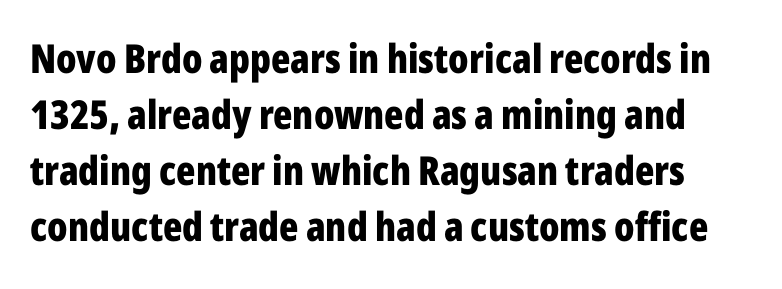
Q: Is the text bold? A: Yes.
Q: Is the text italic (slanted)? A: No, it is upright.
Q: Is the typeface a serif or a sans-serif typeface? A: Sans-serif.
Q: Is the text underlined? A: No.
Q: Is the spacing between letters normal or unusually wide? A: Normal.
Q: Is the spacing between lines tight, normal or loose? A: Normal.
Q: Width (condensed, normal, or wide)? A: Condensed.
Q: Stroke contrast? A: Low.
Q: x-height? A: Medium.
Q: Monospaced? A: No.
